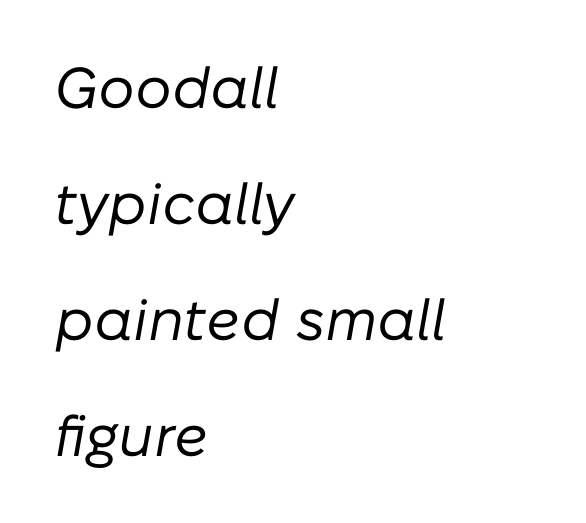
A clean baseline with only descenders dipping below it. Summary of vertical rhythm: relaxed, with wide interline spacing. Counters stay open thanks to moderate or lighter strokes. The gaps between neighbouring characters are ordinary and unremarkable.
